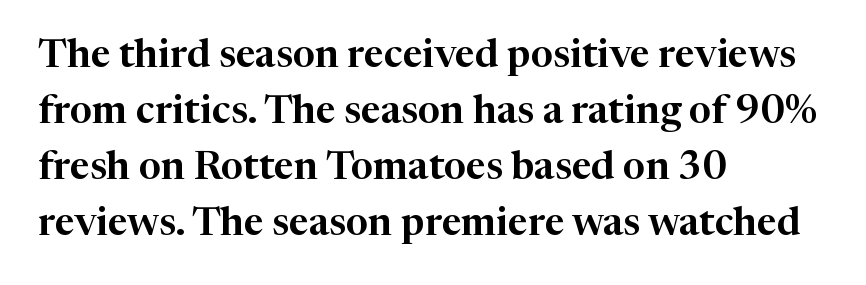
This sample uses an upright cut, with every glyph sitting square on the baseline. Character widths vary here, with narrow letters taking less room than wide ones. The typeface chosen for these lines features serifs. Nothing unusual about the tracking: characters are spaced as the font intends.
